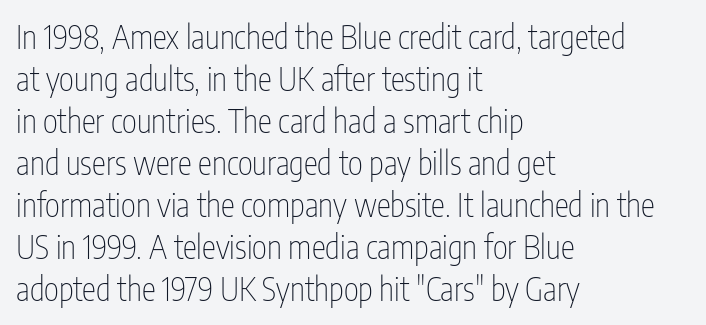
Q: Is the text bold? A: No.
Q: Is the text italic (slanted)? A: No, it is upright.
Q: Is the typeface a serif or a sans-serif typeface? A: Sans-serif.
Q: Is the text underlined? A: No.
Q: How is the paragraph aligned? A: Left-aligned.
Q: Is the spacing between letters normal or unusually wide? A: Normal.
Q: Is the spacing between lines tight, normal or loose? A: Normal.
Q: Width (condensed, normal, or wide)? A: Condensed.
Q: Stroke contrast? A: Low.
Q: x-height? A: Medium.
Q: Monospaced? A: No.
